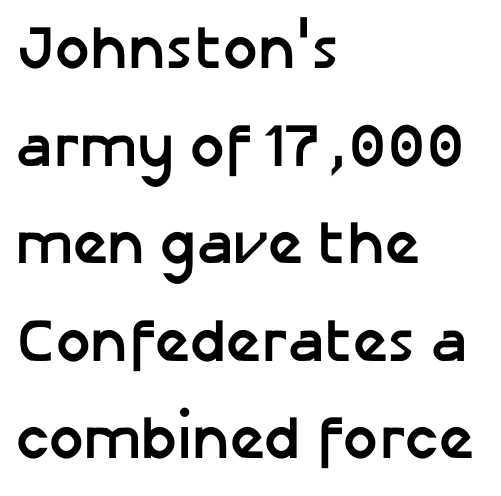
The image shows 61 px semibold sans-serif type, upright; set left-aligned, normal line spacing (1.6x), normal letter spacing, not underlined; low stroke contrast and a medium x-height.
